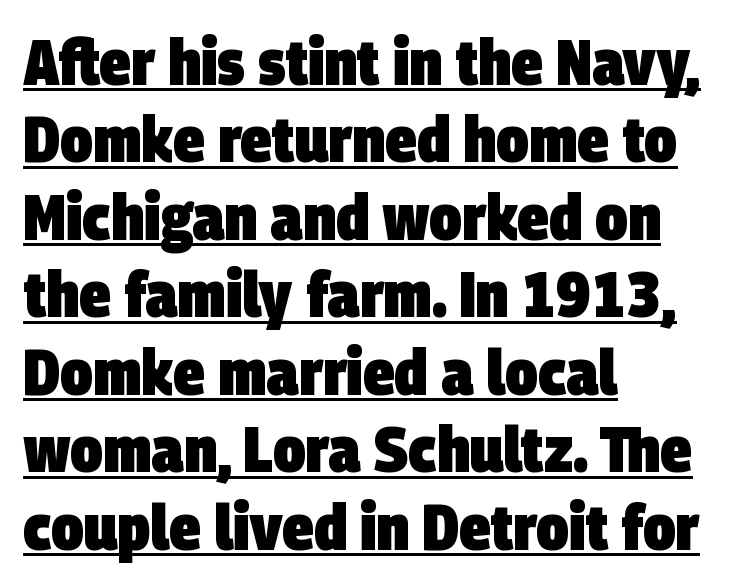
A sans-serif font was chosen for this passage. The gaps between neighbouring characters are ordinary and unremarkable. Here the designer chose a conventional face with non-uniform glyph widths. Where is the straight margin? On the left. Somebody hit Ctrl+U on this one — the words are underlined.
